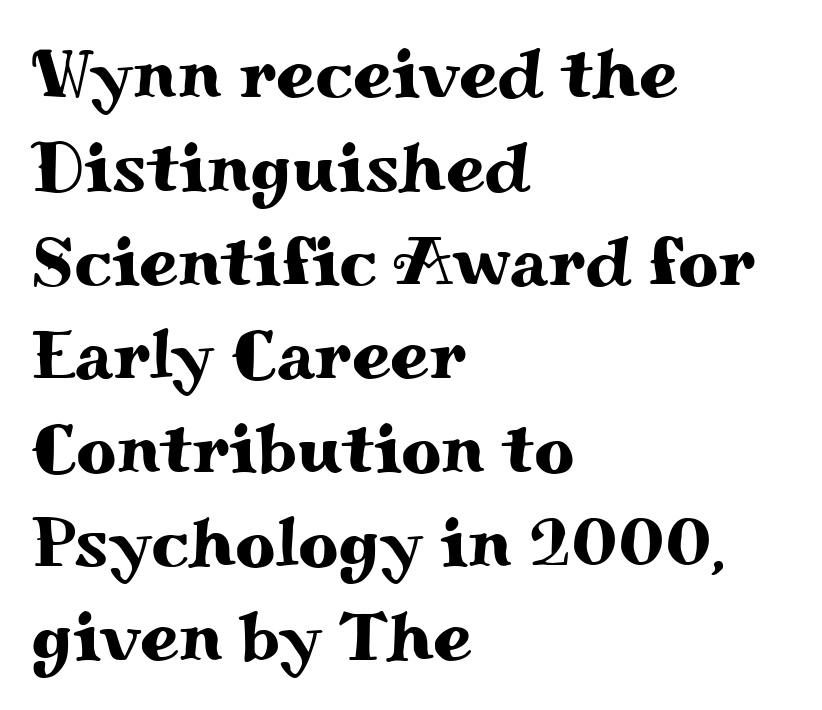
Proportional: the letters do not fall into vertical columns. Compared with typical body copy, the letter spacing here is the same. Vertically, the passage feels balanced, rows spaced as you'd expect. Descender tails drop into unmarked territory.
